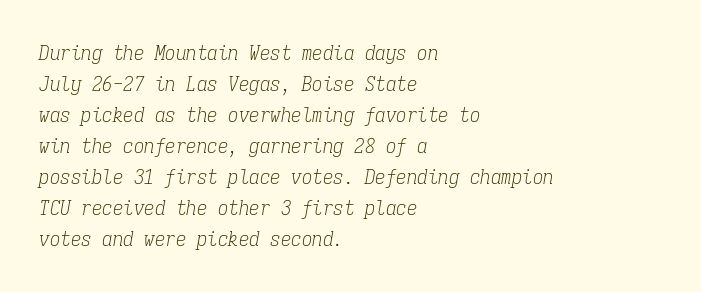
The text carries the slant typical of an italic or oblique font. Nothing unusual about the tracking: characters are spaced as the font intends. Lines of text with bare space underneath. Regarding leading, the lines here are spaced in the standard way. Heaviness? Minimal to ordinary, like unemphasized prose.
